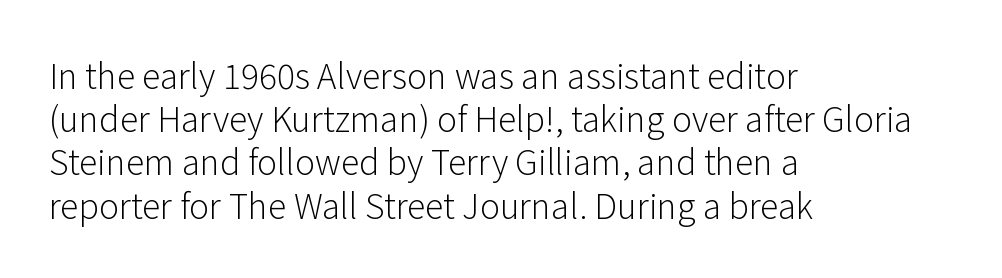
{"serif": "no", "italic": "no", "bold": "no", "weight": "light", "width": "normal", "stroke_contrast": "low", "x_height": "medium", "monospaced": "no", "underline": "no", "align": "left", "line_spacing": "normal", "line_spacing_ratio": 1.27, "letter_spacing": "normal", "letter_spacing_em": 0.0, "glyph_px": 34}
